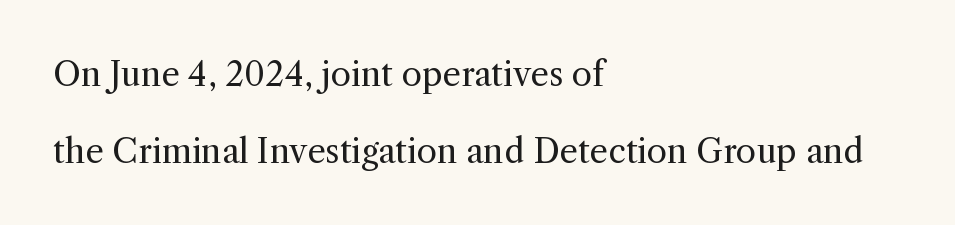
Q: Is the text bold? A: No.
Q: Is the text italic (slanted)? A: No, it is upright.
Q: Is the typeface a serif or a sans-serif typeface? A: Serif.
Q: Is the text underlined? A: No.
Q: How is the paragraph aligned? A: Left-aligned.
Q: Is the spacing between letters normal or unusually wide? A: Normal.
Q: Is the spacing between lines tight, normal or loose? A: Loose.
Q: Width (condensed, normal, or wide)? A: Normal.
Q: x-height? A: Medium.
Q: Monospaced? A: No.
